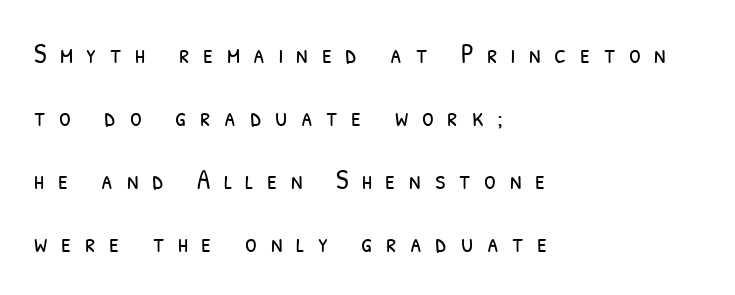
The image shows 27 px text type; set left-aligned, loose line spacing (2.33x), unusually wide letter spacing (+0.5 em), not underlined.
